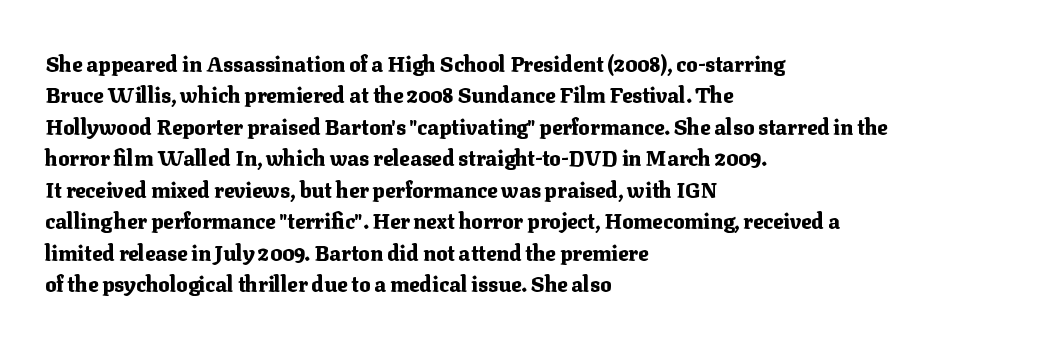
Q: Is the text bold? A: Yes.
Q: Is the text italic (slanted)? A: No, it is upright.
Q: Is the text underlined? A: No.
Q: How is the paragraph aligned? A: Left-aligned.
Q: Is the spacing between letters normal or unusually wide? A: Normal.
Q: Is the spacing between lines tight, normal or loose? A: Normal.
